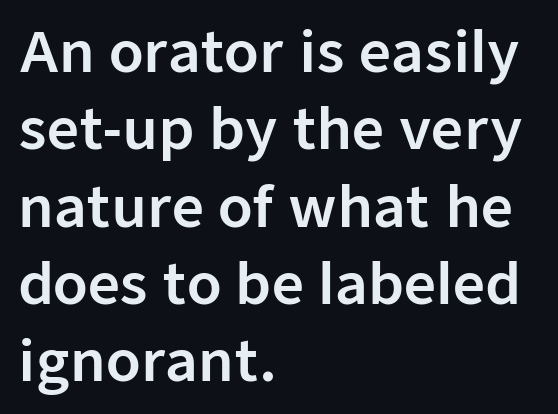
The image shows 56 px sans-serif type, upright; set left-aligned, normal line spacing (1.38x), normal letter spacing, not underlined; low stroke contrast and a medium x-height.
